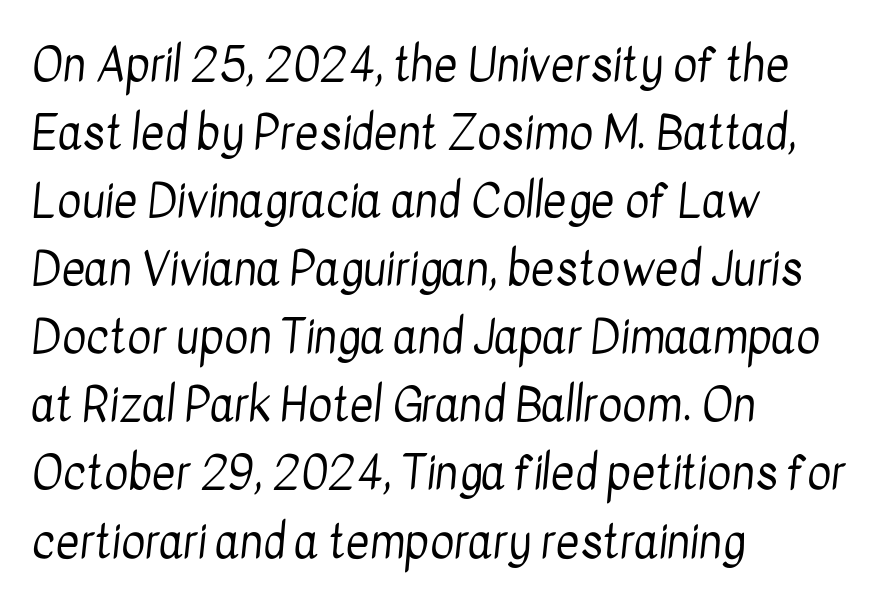
Q: Is the text bold? A: No.
Q: Is the typeface a serif or a sans-serif typeface? A: Sans-serif.
Q: Is the text underlined? A: No.
Q: How is the paragraph aligned? A: Left-aligned.
Q: Is the spacing between letters normal or unusually wide? A: Normal.
Q: Is the spacing between lines tight, normal or loose? A: Normal.
Q: Width (condensed, normal, or wide)? A: Condensed.
Q: Stroke contrast? A: Low.
Q: x-height? A: Medium.
Q: Monospaced? A: No.
